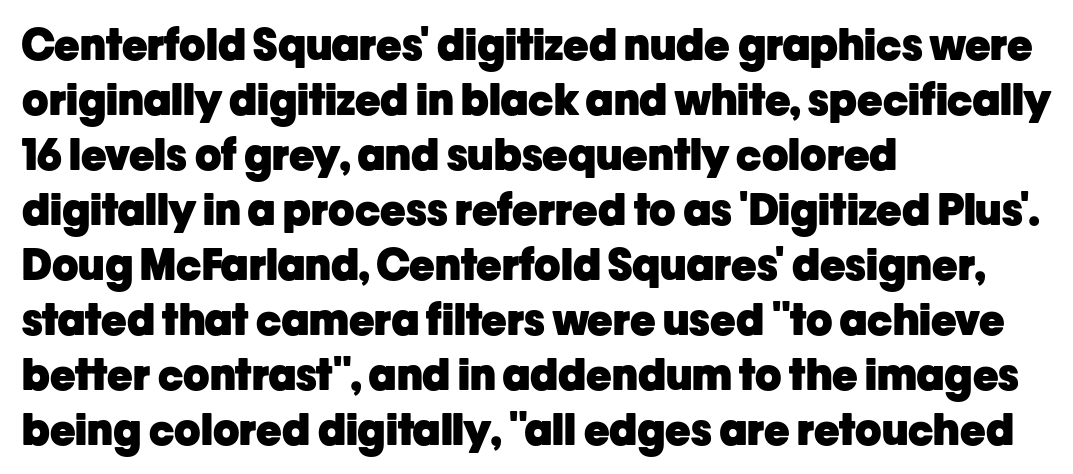
Q: Is the text bold? A: Yes.
Q: Is the text italic (slanted)? A: No, it is upright.
Q: Is the typeface a serif or a sans-serif typeface? A: Sans-serif.
Q: Is the text underlined? A: No.
Q: How is the paragraph aligned? A: Left-aligned.
Q: Is the spacing between letters normal or unusually wide? A: Normal.
Q: Is the spacing between lines tight, normal or loose? A: Normal.
Q: Width (condensed, normal, or wide)? A: Normal.
Q: Stroke contrast? A: Low.
Q: x-height? A: Medium.
Q: Monospaced? A: No.
